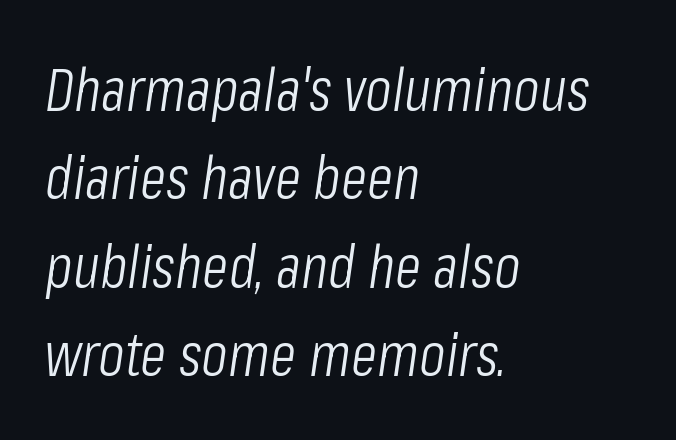
This sample keeps an unexceptional amount of space between lines. Italic? Definitely — the glyphs are oblique. No word sits above an underline. One-word summary of the alignment: left. The letters advance in unequal steps, a hallmark of proportional type. Spacing between characters is what you'd get straight out of the box.
